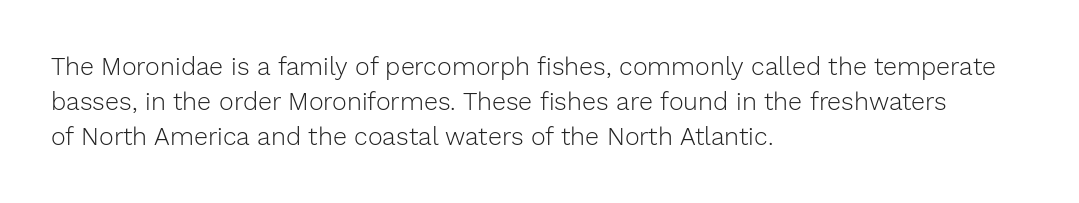
Q: Is the text bold? A: No.
Q: Is the text italic (slanted)? A: No, it is upright.
Q: Is the text underlined? A: No.
Q: How is the paragraph aligned? A: Left-aligned.
Q: Is the spacing between letters normal or unusually wide? A: Normal.
Q: Is the spacing between lines tight, normal or loose? A: Normal.
